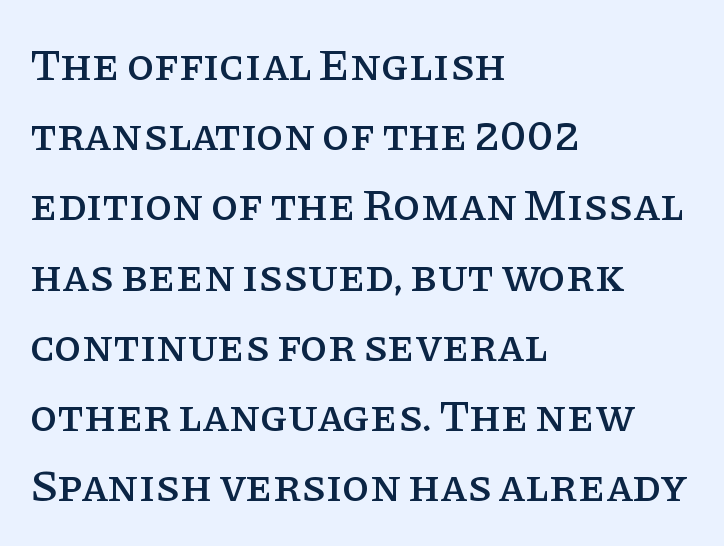
Q: Is the text italic (slanted)? A: No, it is upright.
Q: Is the typeface a serif or a sans-serif typeface? A: Serif.
Q: Is the text underlined? A: No.
Q: How is the paragraph aligned? A: Left-aligned.
Q: Is the spacing between letters normal or unusually wide? A: Normal.
Q: Is the spacing between lines tight, normal or loose? A: Normal.
Q: Width (condensed, normal, or wide)? A: Normal.
Q: Stroke contrast? A: Low.
Q: x-height? A: Large.
Q: Monospaced? A: No.
